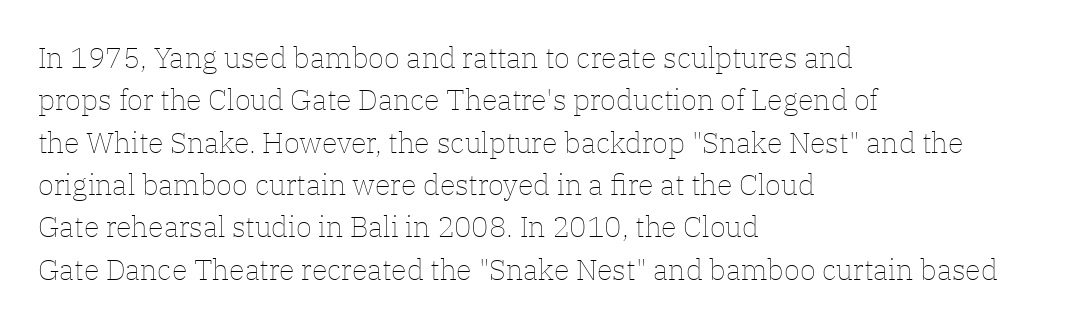
Heaviness? Minimal to ordinary, like unemphasized prose. Vertically, the passage feels balanced, rows spaced as you'd expect. The area under the type is left untouched. Reading down the block, your eye returns to a fixed left position each line. Tracking value appears to be zero — textbook default spacing. The letters advance in unequal steps, a hallmark of proportional type.
